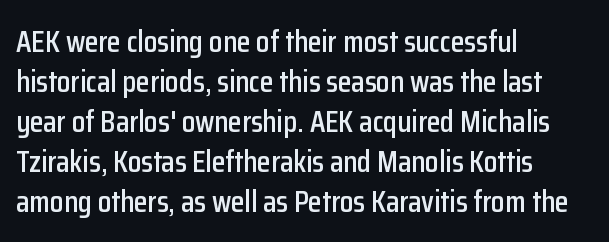
Q: Is the text italic (slanted)? A: No, it is upright.
Q: Is the typeface a serif or a sans-serif typeface? A: Sans-serif.
Q: Is the text underlined? A: No.
Q: How is the paragraph aligned? A: Left-aligned.
Q: Is the spacing between letters normal or unusually wide? A: Normal.
Q: Is the spacing between lines tight, normal or loose? A: Normal.
Q: Width (condensed, normal, or wide)? A: Condensed.
Q: Stroke contrast? A: Low.
Q: x-height? A: Medium.
Q: Monospaced? A: No.
